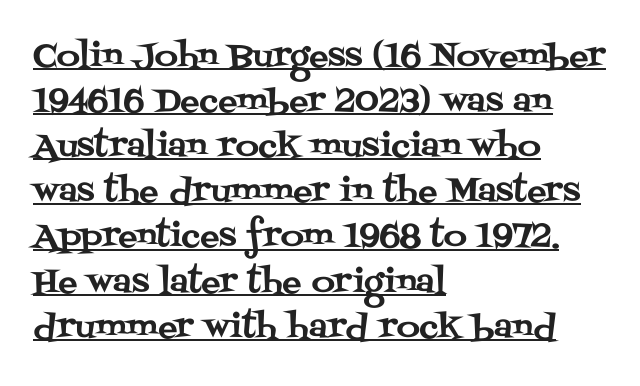
The rendering uses the underline text-decoration. A serif font was chosen for this passage. The passage shown has conventional tracking throughout. Short and long lines alike share a common starting point at left. The rendering uses natural spacing where letterforms have individual widths. Ordinary non-slanted type is in use.
